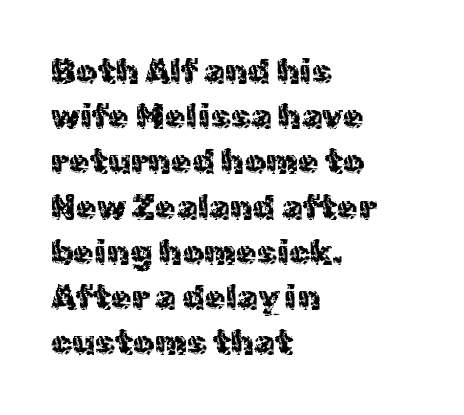
Q: Is the text bold? A: No.
Q: Is the text italic (slanted)? A: No, it is upright.
Q: Is the typeface a serif or a sans-serif typeface? A: Sans-serif.
Q: Is the text underlined? A: No.
Q: How is the paragraph aligned? A: Left-aligned.
Q: Is the spacing between letters normal or unusually wide? A: Normal.
Q: Is the spacing between lines tight, normal or loose? A: Normal.
Q: Width (condensed, normal, or wide)? A: Normal.
Q: x-height? A: Medium.
Q: Monospaced? A: No.
